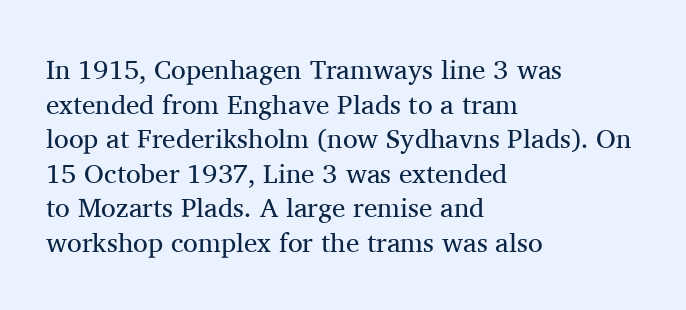
Q: Is the text bold? A: No.
Q: Is the text italic (slanted)? A: No, it is upright.
Q: Is the text underlined? A: No.
Q: How is the paragraph aligned? A: Left-aligned.
Q: Is the spacing between letters normal or unusually wide? A: Normal.
Q: Is the spacing between lines tight, normal or loose? A: Normal.
